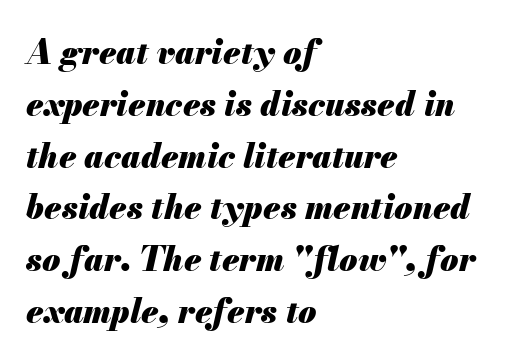
Q: Is the text bold? A: Yes.
Q: Is the text italic (slanted)? A: Yes, it leans right by about 13 degrees.
Q: Is the text underlined? A: No.
Q: How is the paragraph aligned? A: Left-aligned.
Q: Is the spacing between letters normal or unusually wide? A: Normal.
Q: Is the spacing between lines tight, normal or loose? A: Normal.
Q: Width (condensed, normal, or wide)? A: Normal.
Q: Stroke contrast? A: Medium.
Q: x-height? A: Small.
Q: Monospaced? A: No.
